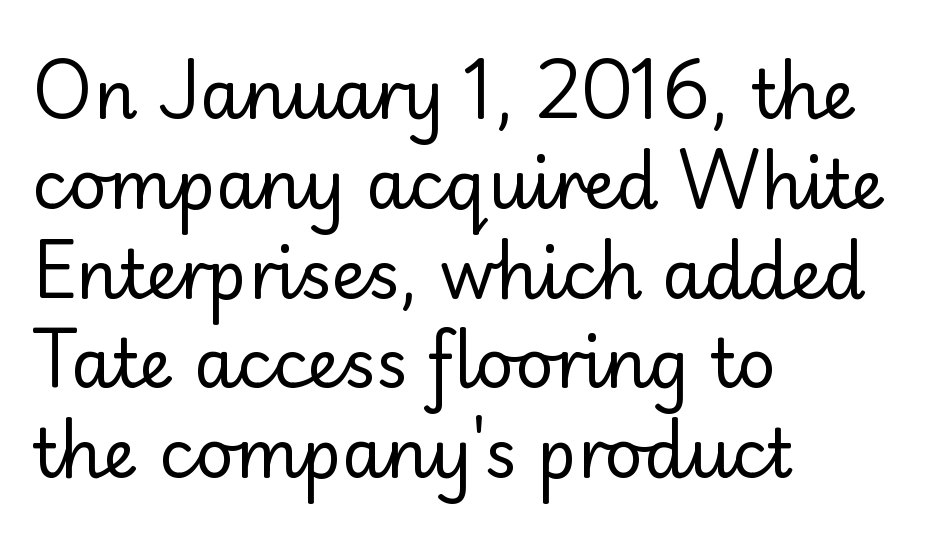
This sample uses a sans-serif face. Normally led — the rows are evenly, conventionally spaced. The lettering holds an erect, upright posture throughout. Character widths vary here, with narrow letters taking less room than wide ones.
